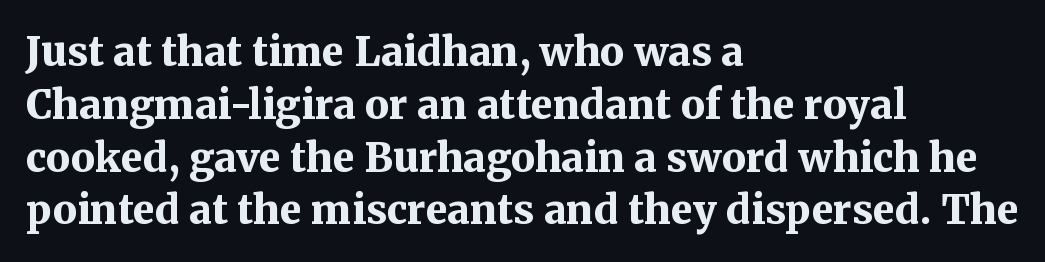
Q: Is the text bold? A: Yes.
Q: Is the text italic (slanted)? A: No, it is upright.
Q: Is the typeface a serif or a sans-serif typeface? A: Serif.
Q: Is the text underlined? A: No.
Q: How is the paragraph aligned? A: Left-aligned.
Q: Is the spacing between letters normal or unusually wide? A: Normal.
Q: Is the spacing between lines tight, normal or loose? A: Normal.
Q: Width (condensed, normal, or wide)? A: Normal.
Q: Stroke contrast? A: Medium.
Q: x-height? A: Medium.
Q: Monospaced? A: No.
